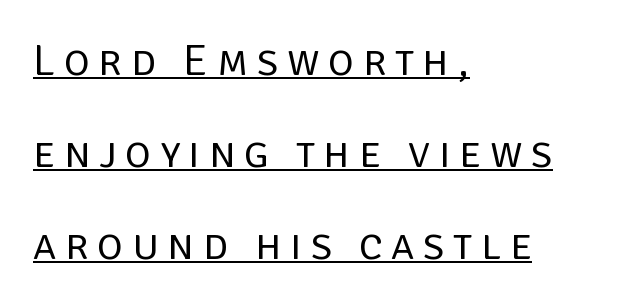
Q: Is the text bold? A: No.
Q: Is the text italic (slanted)? A: No, it is upright.
Q: Is the typeface a serif or a sans-serif typeface? A: Sans-serif.
Q: Is the text underlined? A: Yes.
Q: How is the paragraph aligned? A: Left-aligned.
Q: Is the spacing between letters normal or unusually wide? A: Unusually wide.
Q: Is the spacing between lines tight, normal or loose? A: Loose.
Q: Width (condensed, normal, or wide)? A: Normal.
Q: Stroke contrast? A: Low.
Q: x-height? A: Large.
Q: Monospaced? A: No.
